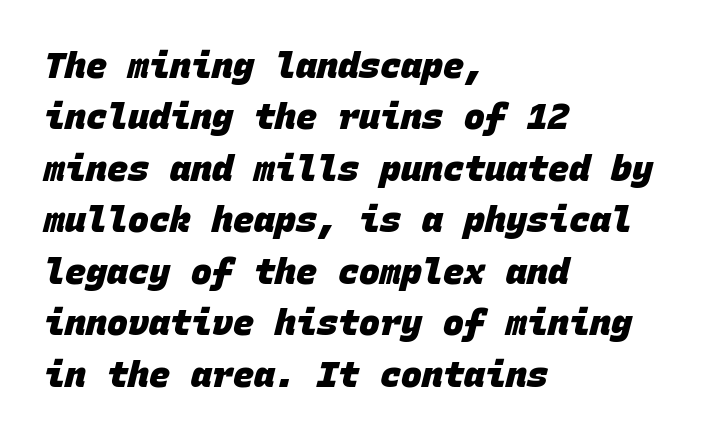
The image shows 35 px heavy sans-serif type, monospaced; set left-aligned, normal line spacing (1.47x), normal letter spacing, not underlined; low stroke contrast and a large x-height.
